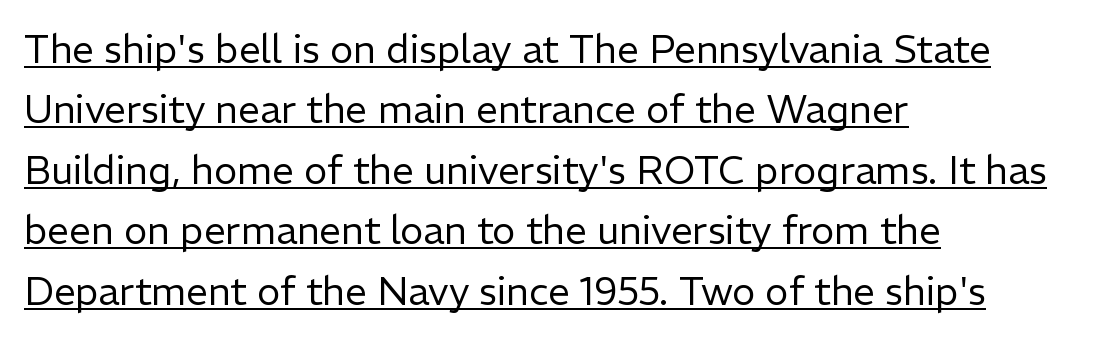
A quiet, ordinary-to-light weight characterises the typeface. Words appear dense and cohesive because spacing is normal. The typography opts for an upright posture over an oblique one. Decoration check: the copy is underlined. Does the leading feel generous? No, just average.
